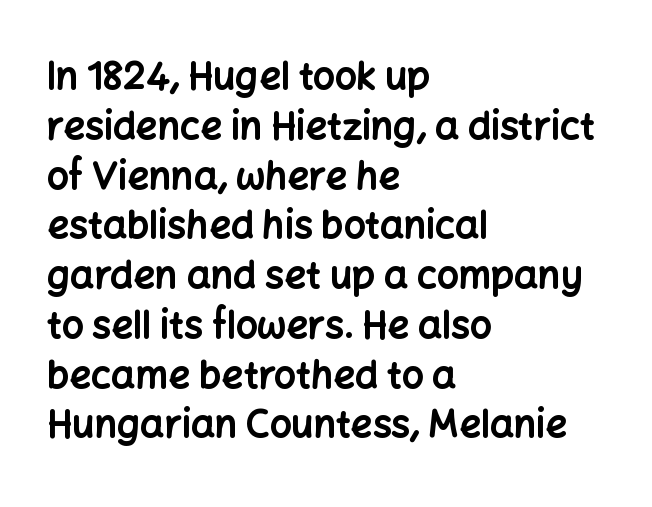
{"serif": "no", "italic": "no", "bold": "yes", "weight": "bold", "width": "normal", "stroke_contrast": "low", "x_height": "medium", "monospaced": "no", "underline": "no", "align": "left", "line_spacing": "normal", "line_spacing_ratio": 1.31, "letter_spacing": "normal", "letter_spacing_em": 0.0, "glyph_px": 38}
